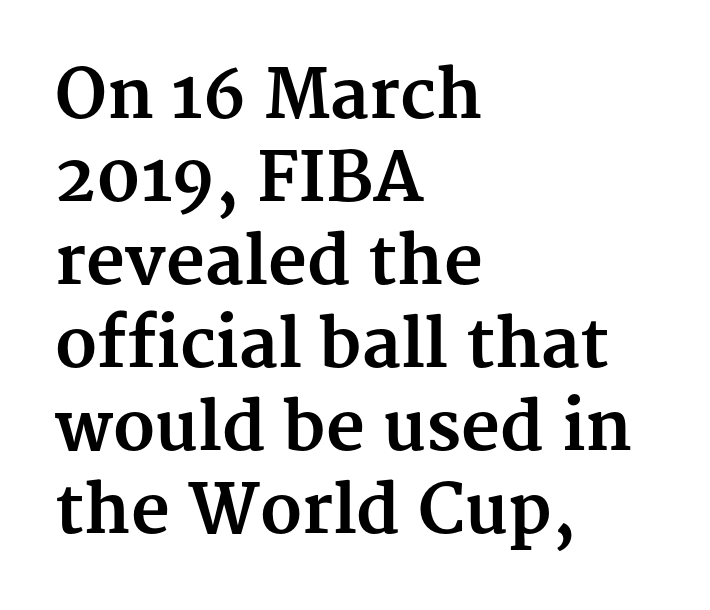
{"serif": "yes", "italic": "no", "bold": "yes", "weight": "bold", "width": "normal", "stroke_contrast": "medium", "x_height": "medium", "monospaced": "no", "underline": "no", "align": "left", "line_spacing_ratio": 1.24, "letter_spacing": "normal", "letter_spacing_em": 0.0, "glyph_px": 67}
